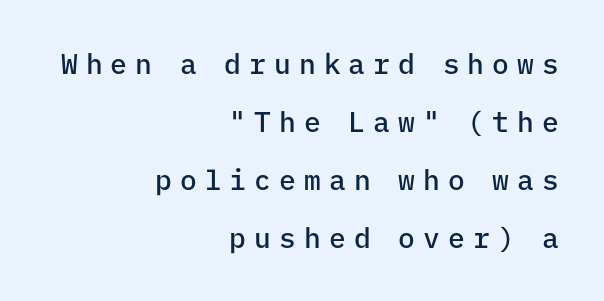
Is this a fixed-width face? Yes — each glyph sits in an identical cell. Interline gaps are noticeably wide in this sample. Nobody drew a line under any word here. Notice the strokes are somewhat thickened but not fully heavy: this is a semibold. A student would call this right alignment; a typographer would say flush right, rag left.
